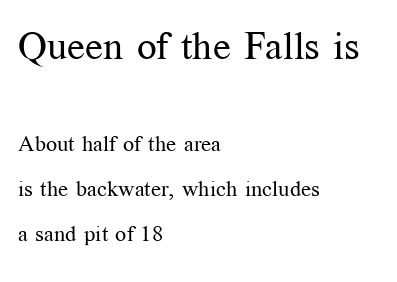
Q: Is the text bold? A: No.
Q: Is the text italic (slanted)? A: No, it is upright.
Q: Is the typeface a serif or a sans-serif typeface? A: Serif.
Q: Is the text underlined? A: No.
Q: How is the paragraph aligned? A: Left-aligned.
Q: Is the spacing between letters normal or unusually wide? A: Normal.
Q: Is the spacing between lines tight, normal or loose? A: Loose.
Q: Which block of text is set in a larger size, the first (top) or the second (bottom)? A: The first (top) one.
Q: Width (condensed, normal, or wide)? A: Normal.
Q: Stroke contrast? A: Medium.
Q: x-height? A: Medium.
Q: Monospaced? A: No.
